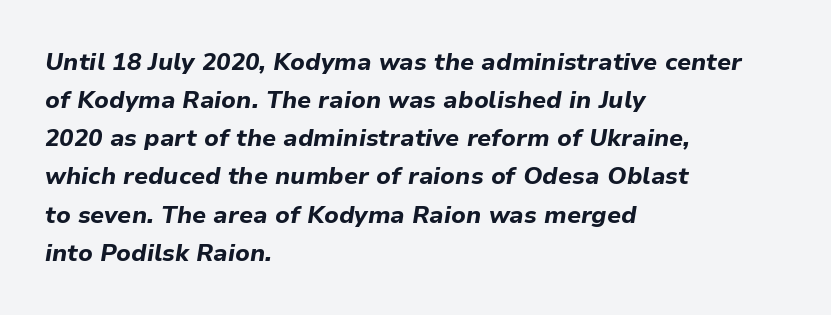
The setting favours the left margin, as ordinary paragraphs usually do. Plenty of ink on the page — the face is bold. Is the letter spacing exaggerated? No — it looks like the ordinary default. Descenders hang freely into open space.
